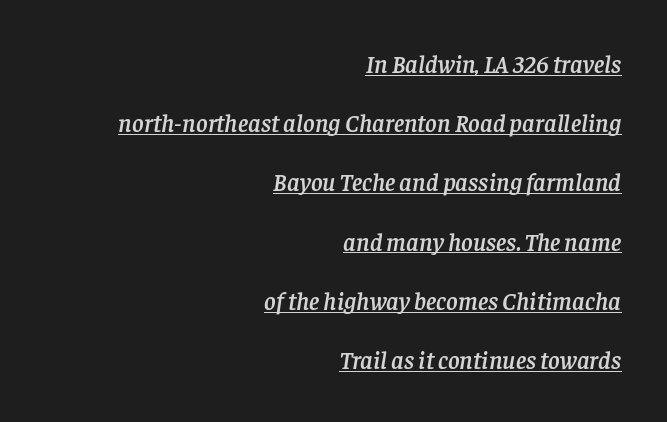
Q: Is the text italic (slanted)? A: Yes, it leans right by about 8 degrees.
Q: Is the text underlined? A: Yes.
Q: How is the paragraph aligned? A: Right-aligned.
Q: Is the spacing between letters normal or unusually wide? A: Normal.
Q: Is the spacing between lines tight, normal or loose? A: Loose.
